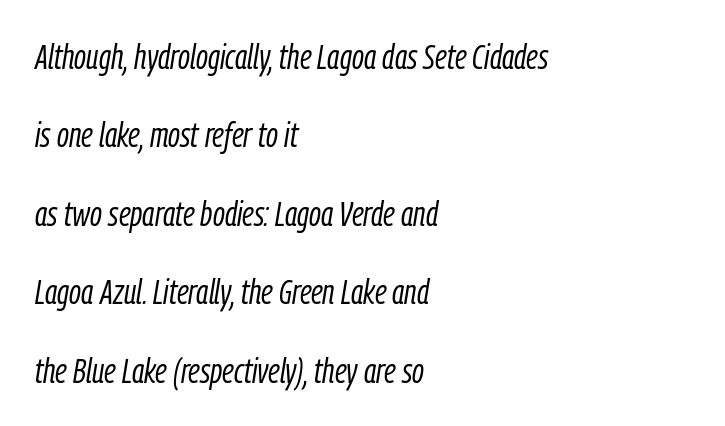
Notice how the stems are inclined rather than vertical — that's the hallmark of italics. The lines are spread far apart with generous leading. Each letter keeps its own natural width here, so spacing adapts to shape. The rendering anchors every line to the left-hand side. Stems and bowls with no extra thickness — not bold. Compared with typical body copy, the letter spacing here is the same.
